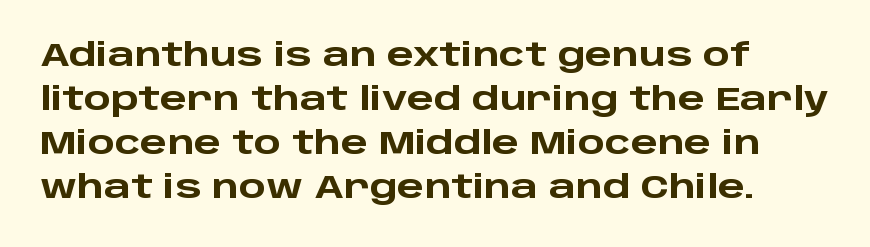
The designer went with a sans here, leaving each stem footless. These lines are set flush left with a ragged right edge. This sample keeps an unexceptional amount of space between lines. Posture: straight, roman, zero tilt. Students, this is bold: see how much ink each stroke carries. Quick note: underline off.
